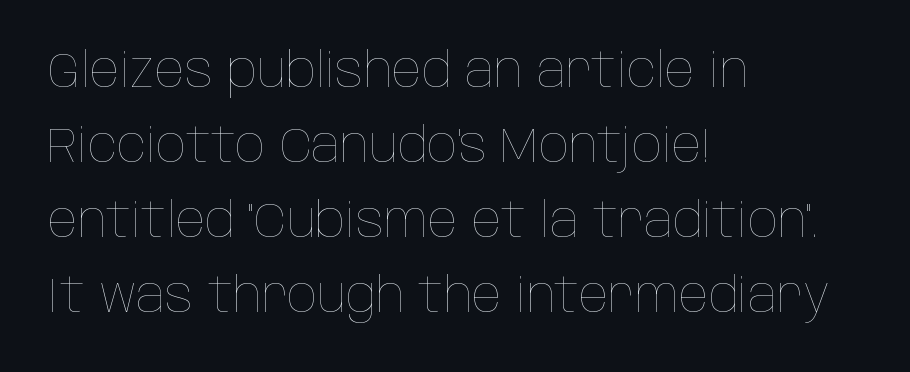
Q: Is the text bold? A: No.
Q: Is the text italic (slanted)? A: No, it is upright.
Q: Is the text underlined? A: No.
Q: How is the paragraph aligned? A: Left-aligned.
Q: Is the spacing between letters normal or unusually wide? A: Normal.
Q: Is the spacing between lines tight, normal or loose? A: Normal.
Q: Width (condensed, normal, or wide)? A: Condensed.
Q: Stroke contrast? A: Low.
Q: x-height? A: Large.
Q: Monospaced? A: No.
